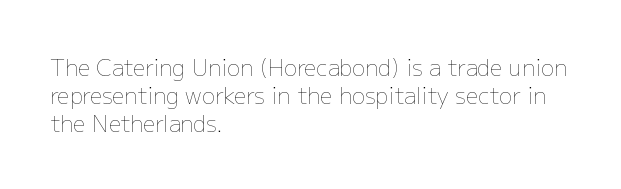
The image shows 22 px text type, upright; set left-aligned, normal line spacing (1.27x), normal letter spacing, not underlined.
